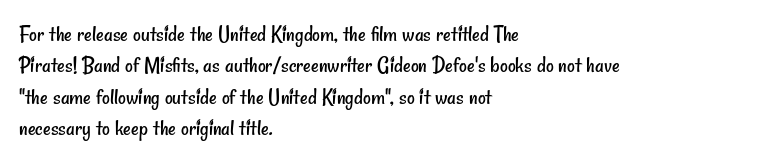
{"bold": "no", "underline": "no", "align": "left", "line_spacing": "normal", "line_spacing_ratio": 1.31, "letter_spacing": "normal", "letter_spacing_em": 0.0, "glyph_px": 24}
